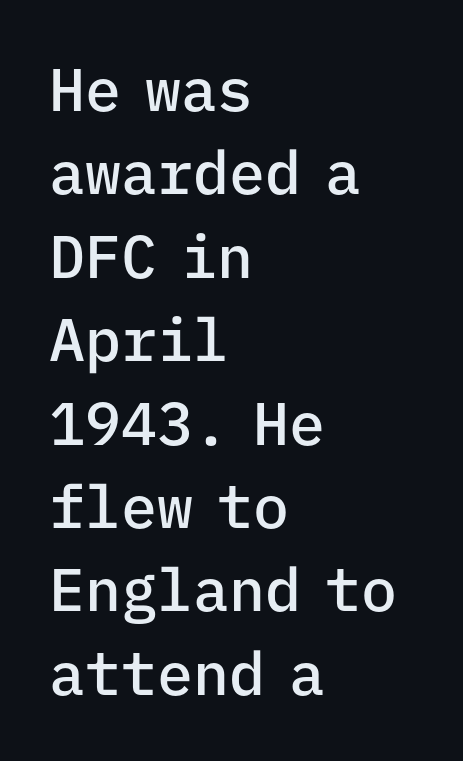
{"serif": "no", "italic": "no", "bold": "semi", "weight": "semibold", "width": "normal", "stroke_contrast": "low", "x_height": "medium", "monospaced": "yes", "underline": "no", "align": "left", "line_spacing": "normal", "line_spacing_ratio": 1.39, "letter_spacing": "normal", "letter_spacing_em": 0.0, "glyph_px": 60}
